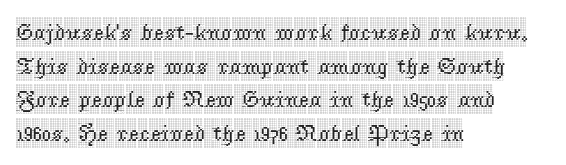
{"italic": "no", "underline": "no", "align": "left", "line_spacing": "normal", "line_spacing_ratio": 1.46, "letter_spacing": "normal", "letter_spacing_em": 0.0, "glyph_px": 23}
